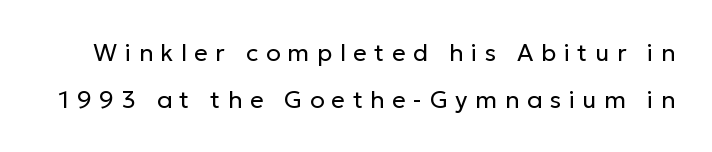
{"italic": "no", "bold": "no", "underline": "no", "line_spacing": "loose", "line_spacing_ratio": 1.94, "letter_spacing": "wide", "letter_spacing_em": 0.31, "glyph_px": 24}
